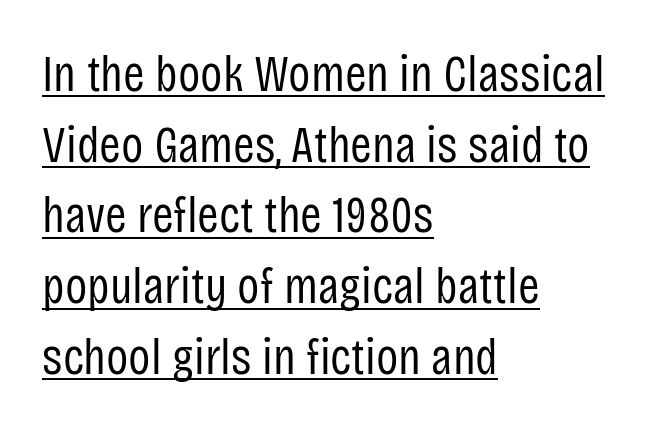
{"serif": "no", "italic": "no", "bold": "no", "weight": "regular", "width": "condensed", "stroke_contrast": "low", "x_height": "large", "monospaced": "no", "underline": "yes", "align": "left", "line_spacing": "normal", "line_spacing_ratio": 1.36, "letter_spacing": "normal", "letter_spacing_em": 0.0, "glyph_px": 52}
